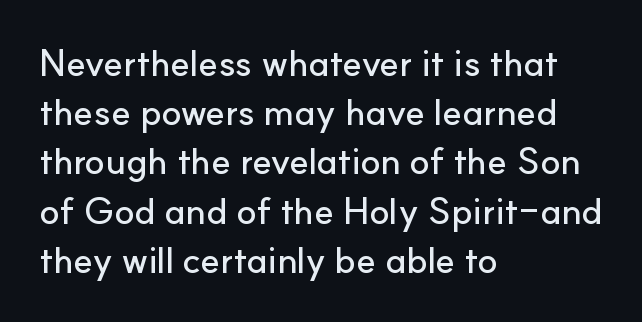
Q: Is the text italic (slanted)? A: No, it is upright.
Q: Is the typeface a serif or a sans-serif typeface? A: Sans-serif.
Q: Is the text underlined? A: No.
Q: How is the paragraph aligned? A: Left-aligned.
Q: Is the spacing between letters normal or unusually wide? A: Normal.
Q: Is the spacing between lines tight, normal or loose? A: Normal.
Q: Width (condensed, normal, or wide)? A: Normal.
Q: Stroke contrast? A: Low.
Q: x-height? A: Small.
Q: Monospaced? A: No.
